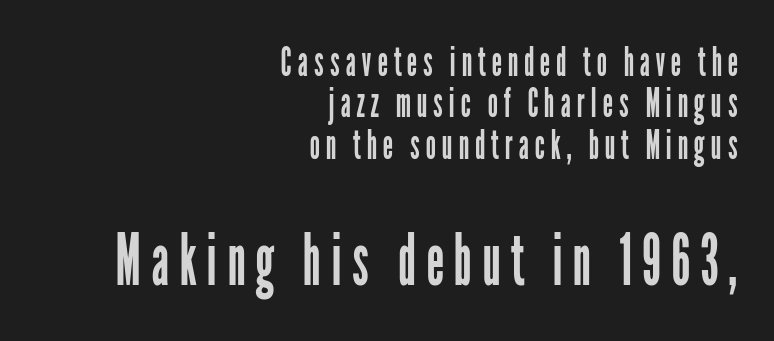
Does the lettering tilt? It doesn't — this is upright. This is sans-serif lettering, the kind often seen on screens and signage. Nobody drew a line under any word here. Right-aligned paragraph, ragged on the left.
